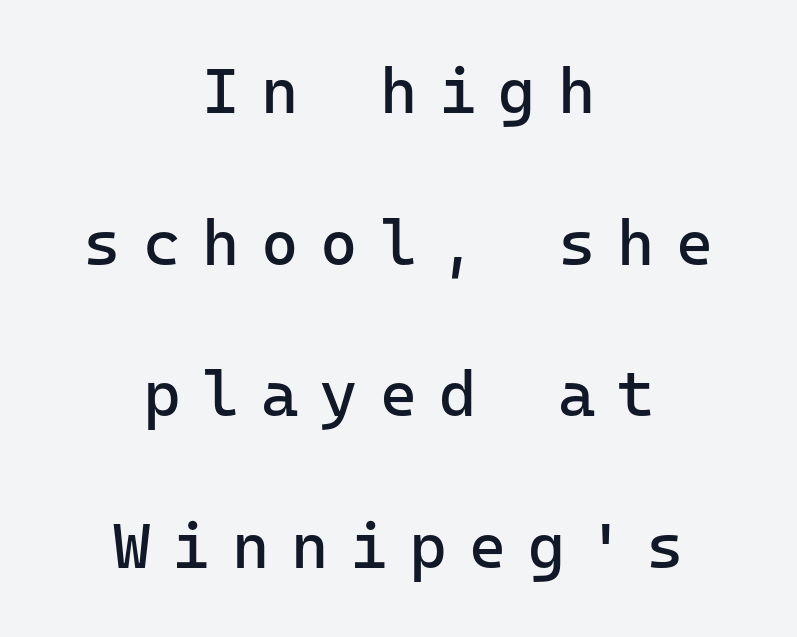
The image shows 64 px regular-weight sans-serif type, upright, monospaced; set centered, loose line spacing (2.37x), unusually wide letter spacing (+0.34 em), not underlined; low stroke contrast and a medium x-height.
